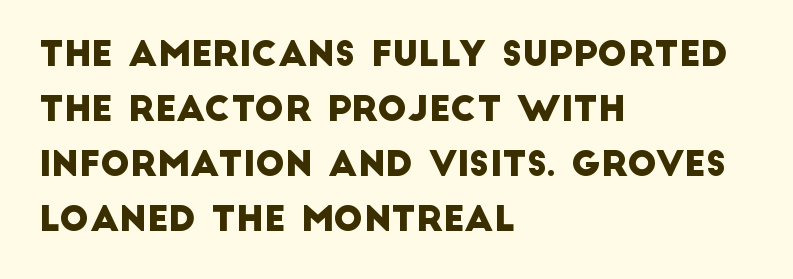
The image shows 35 px sans-serif type; set left-aligned, normal line spacing (1.57x), normal letter spacing, not underlined; low stroke contrast and a large x-height.
